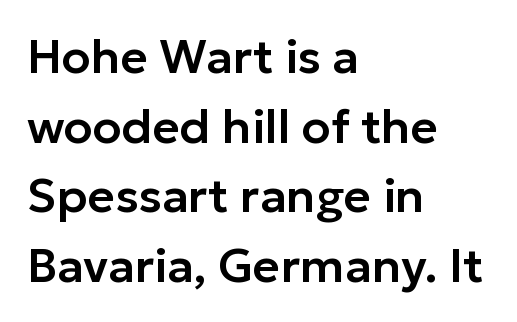
Q: Is the text italic (slanted)? A: No, it is upright.
Q: Is the typeface a serif or a sans-serif typeface? A: Sans-serif.
Q: Is the text underlined? A: No.
Q: How is the paragraph aligned? A: Left-aligned.
Q: Is the spacing between letters normal or unusually wide? A: Normal.
Q: Is the spacing between lines tight, normal or loose? A: Normal.
Q: Width (condensed, normal, or wide)? A: Normal.
Q: Stroke contrast? A: Low.
Q: x-height? A: Medium.
Q: Monospaced? A: No.
